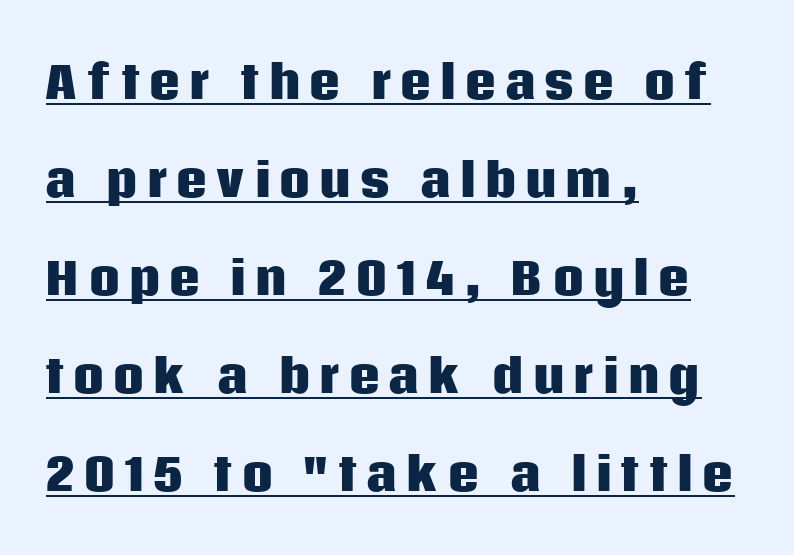
The passage shown is typed in a proportional face where columns would drift. Summary of weight: heavy, a full bold. Typographically, this falls in the sans-serif category. Has an underline been added? It has.
